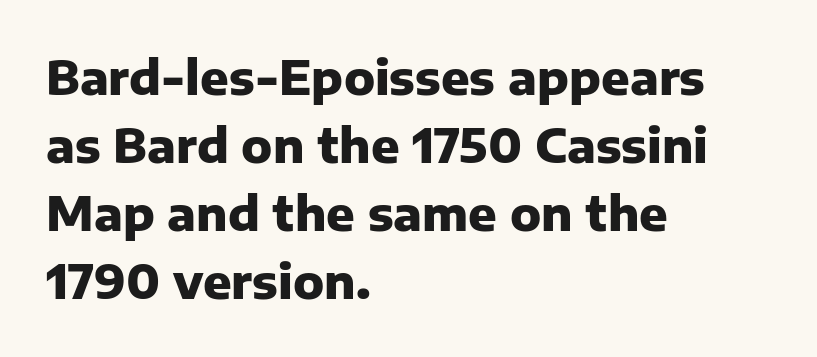
{"serif": "no", "italic": "no", "bold": "yes", "weight": "heavy", "width": "normal", "stroke_contrast": "low", "x_height": "medium", "monospaced": "no", "underline": "no", "align": "left", "line_spacing": "normal", "line_spacing_ratio": 1.45, "letter_spacing": "normal", "letter_spacing_em": 0.0, "glyph_px": 47}
